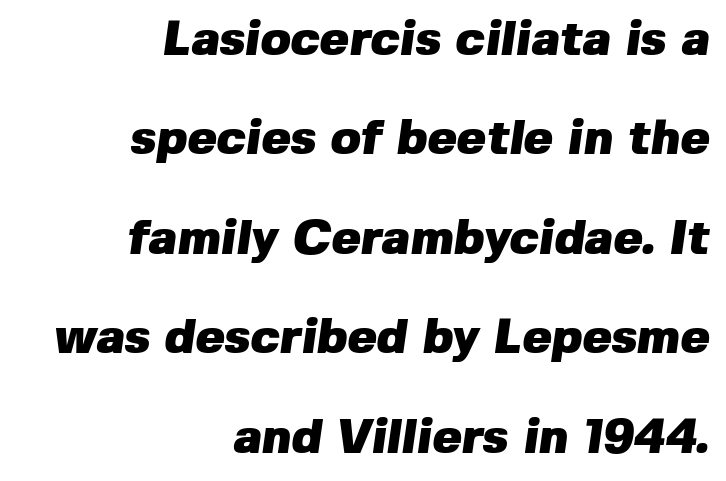
{"serif": "no", "bold": "yes", "weight": "heavy", "width": "normal", "stroke_contrast": "low", "x_height": "medium", "monospaced": "no", "underline": "no", "align": "right", "line_spacing": "loose", "line_spacing_ratio": 2.03, "letter_spacing": "normal", "letter_spacing_em": 0.0, "glyph_px": 49}
